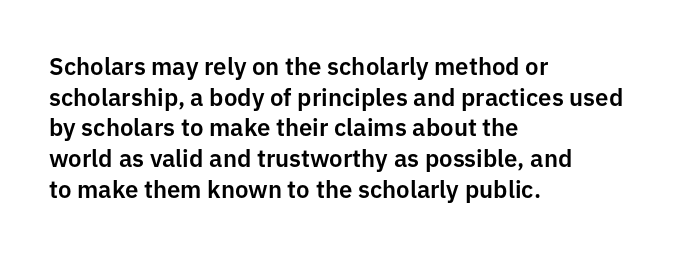
The image shows 24 px text type, upright; set left-aligned, normal line spacing (1.28x), normal letter spacing, not underlined.
